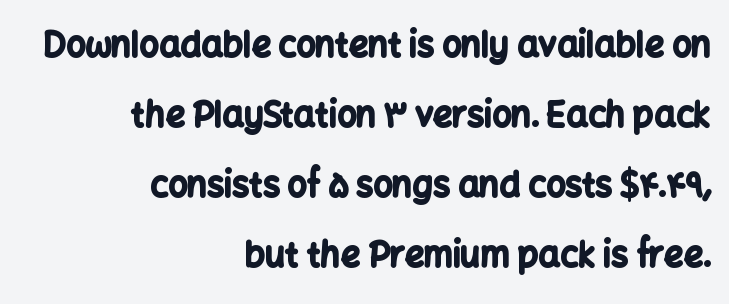
Q: Is the text bold? A: Yes.
Q: Is the text italic (slanted)? A: No, it is upright.
Q: Is the typeface a serif or a sans-serif typeface? A: Sans-serif.
Q: Is the text underlined? A: No.
Q: How is the paragraph aligned? A: Right-aligned.
Q: Is the spacing between letters normal or unusually wide? A: Normal.
Q: Is the spacing between lines tight, normal or loose? A: Loose.
Q: Width (condensed, normal, or wide)? A: Normal.
Q: Stroke contrast? A: Low.
Q: x-height? A: Medium.
Q: Monospaced? A: No.
